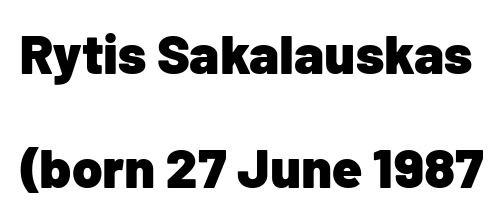
Q: Is the text bold? A: Yes.
Q: Is the text italic (slanted)? A: No, it is upright.
Q: Is the typeface a serif or a sans-serif typeface? A: Sans-serif.
Q: Is the text underlined? A: No.
Q: Is the spacing between letters normal or unusually wide? A: Normal.
Q: Is the spacing between lines tight, normal or loose? A: Loose.
Q: Width (condensed, normal, or wide)? A: Normal.
Q: Stroke contrast? A: Low.
Q: x-height? A: Medium.
Q: Monospaced? A: No.
